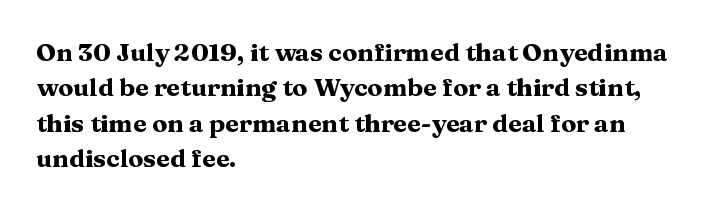
Q: Is the text bold? A: Yes.
Q: Is the text italic (slanted)? A: No, it is upright.
Q: Is the text underlined? A: No.
Q: How is the paragraph aligned? A: Left-aligned.
Q: Is the spacing between letters normal or unusually wide? A: Normal.
Q: Is the spacing between lines tight, normal or loose? A: Normal.
